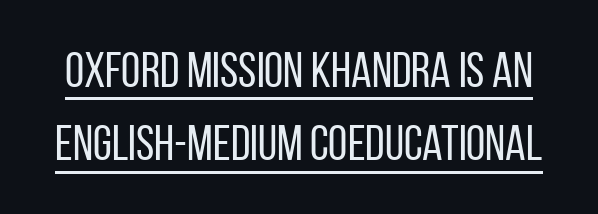
The image shows 49 px regular-weight, condensed sans-serif type, upright; set normal line spacing (1.5x), normal letter spacing, underlined; low stroke contrast and a large x-height.
